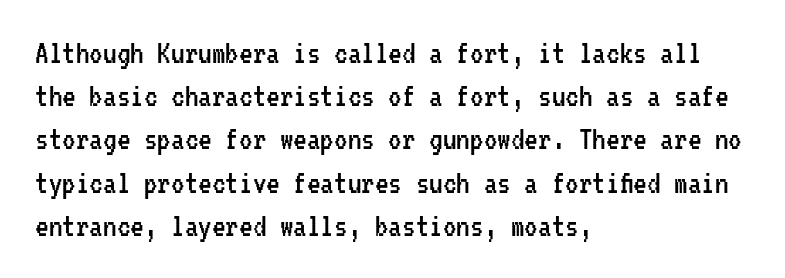
{"serif": "no", "italic": "no", "bold": "no", "weight": "regular", "width": "condensed", "stroke_contrast": "low", "x_height": "medium", "monospaced": "yes", "underline": "no", "align": "left", "line_spacing": "normal", "line_spacing_ratio": 1.27, "letter_spacing": "normal", "letter_spacing_em": 0.0, "glyph_px": 34}
